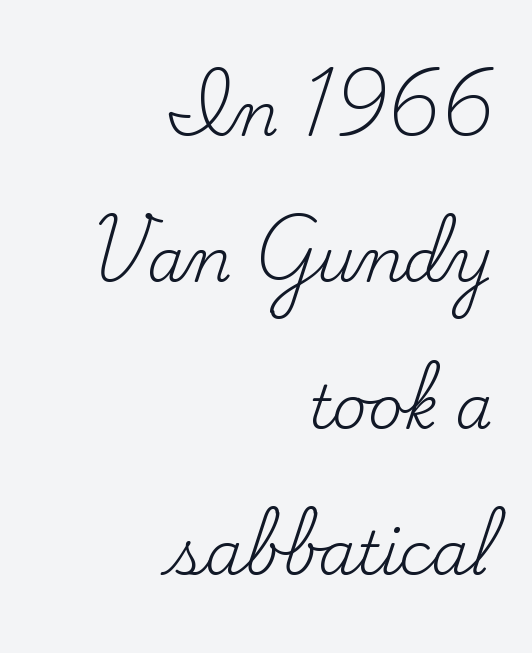
The glyphs are unaccompanied by any horizontal stroke below them. Summary of vertical rhythm: relaxed, with wide interline spacing. The passage shown has conventional tracking throughout. No heavy texture on the line: the type isn't bold. Spacing verdict: proportional, widths tailored to each character.
